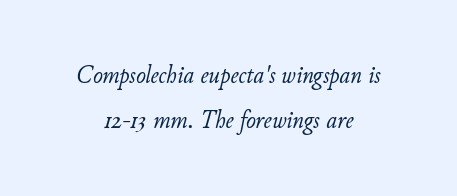
Q: Is the text bold? A: No.
Q: Is the text italic (slanted)? A: Yes, it leans right by about 11 degrees.
Q: Is the text underlined? A: No.
Q: Is the spacing between letters normal or unusually wide? A: Normal.
